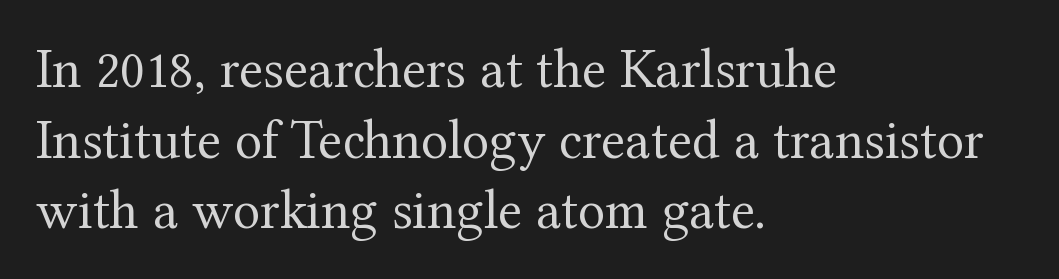
The image shows 56 px regular-weight serif type, upright; set left-aligned, normal line spacing (1.26x), normal letter spacing, not underlined; medium stroke contrast and a medium x-height.
